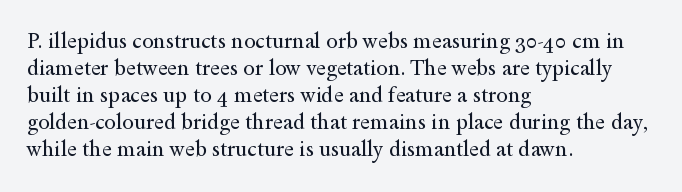
The image shows 21 px text type, upright; set left-aligned, normal line spacing (1.28x), normal letter spacing, not underlined.
